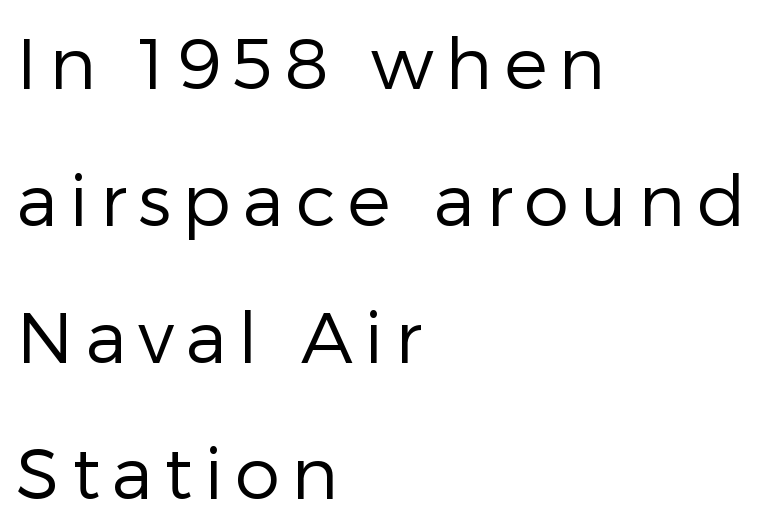
Does the lettering tilt? It doesn't — this is upright. A typesetter would call this proportional, since set widths differ per character. A student would call this left alignment; a typographer would say flush left, rag right. These lines stand farther apart than default settings would place them. Decoration check: the copy has no underline. Each letter's strokes conclude bluntly, with no projecting serifs.
